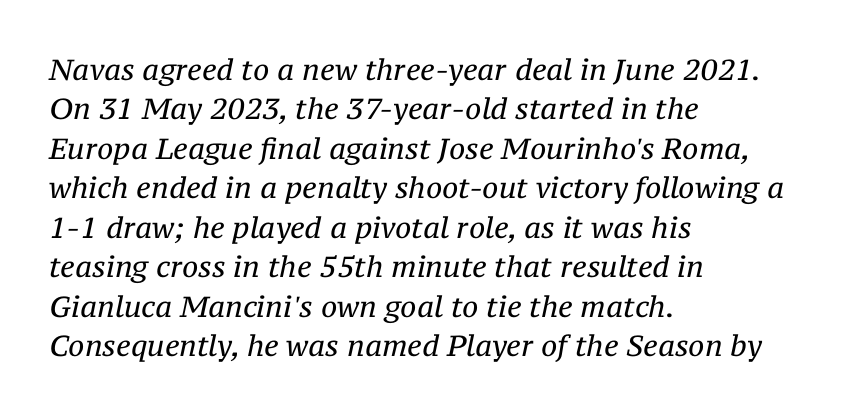
The image shows 29 px regular-weight serif type, italic (leaning right); set left-aligned, normal line spacing (1.36x), normal letter spacing, not underlined; medium stroke contrast and a medium x-height.
